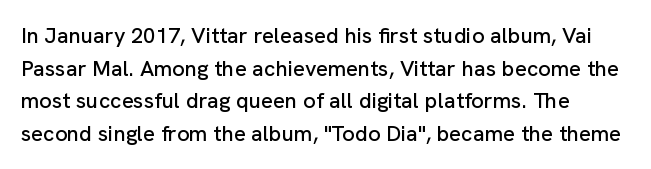
Q: Is the text italic (slanted)? A: No, it is upright.
Q: Is the text underlined? A: No.
Q: Is the spacing between letters normal or unusually wide? A: Normal.
Q: Is the spacing between lines tight, normal or loose? A: Normal.
